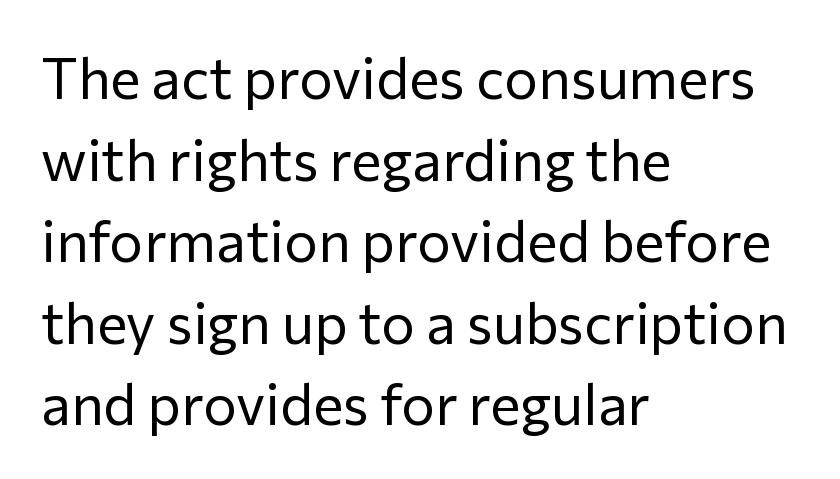
{"serif": "no", "italic": "no", "bold": "no", "weight": "regular", "width": "normal", "stroke_contrast": "low", "x_height": "medium", "monospaced": "no", "underline": "no", "align": "left", "line_spacing": "normal", "line_spacing_ratio": 1.43, "letter_spacing": "normal", "letter_spacing_em": 0.0, "glyph_px": 57}
